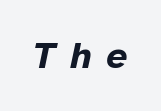
Q: Is the text bold? A: Yes.
Q: Is the text italic (slanted)? A: Yes, it leans right by about 12 degrees.
Q: Is the text underlined? A: No.
Q: Is the spacing between letters normal or unusually wide? A: Unusually wide.
Q: Width (condensed, normal, or wide)? A: Normal.
Q: Stroke contrast? A: Low.
Q: x-height? A: Medium.
Q: Monospaced? A: No.
